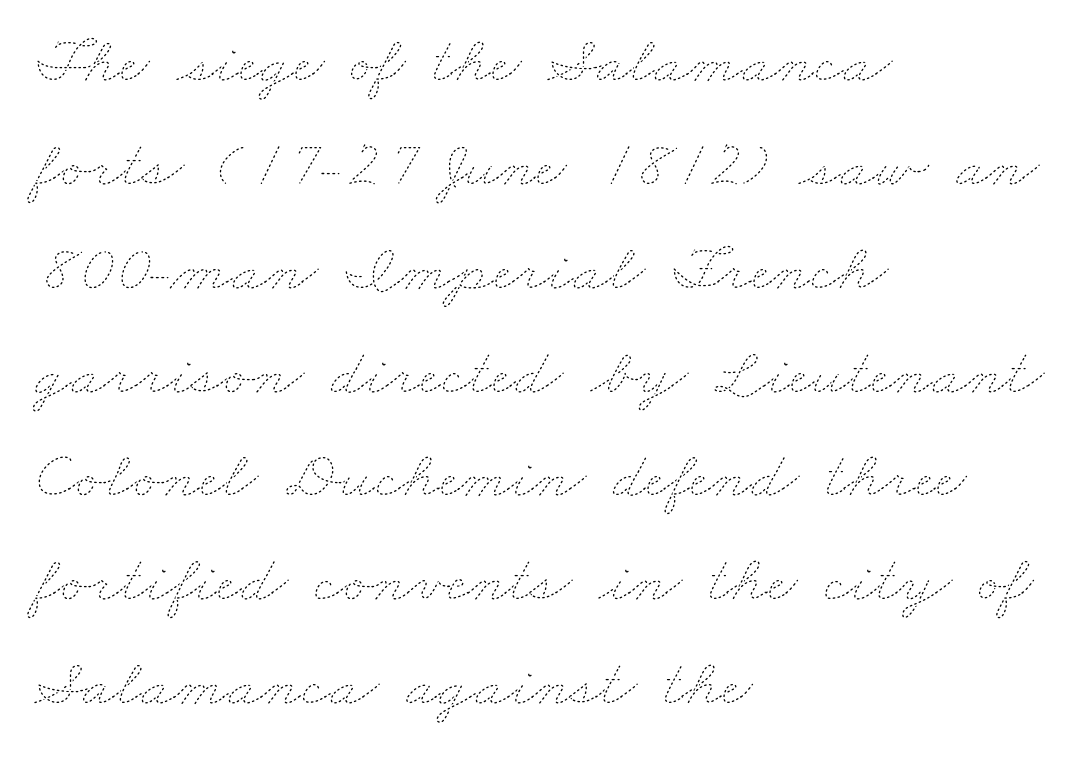
The passage shown is typed in a proportional face where columns would drift. Each row of text sits above clean, open space. The rows are spaced the way most documents space them. One-word summary of the alignment: left. Weight: in the light-to-regular range.
